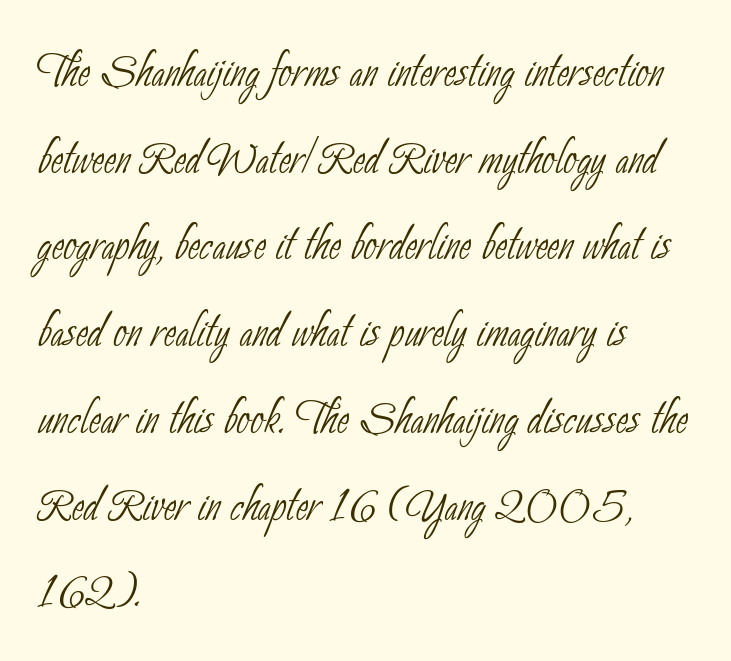
The image shows 59 px thin, condensed sans-serif type; set left-aligned, normal line spacing (1.47x), normal letter spacing, not underlined; low stroke contrast and a small x-height.
